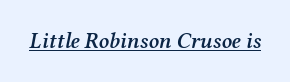
{"italic": "yes", "lean": "right", "slant_degrees": 12, "bold": "semi", "underline": "yes", "letter_spacing": "normal", "letter_spacing_em": 0.0, "glyph_px": 22}
